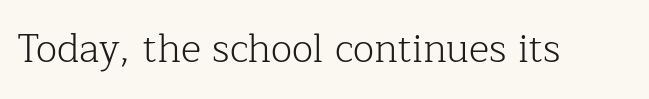
The image shows 39 px light serif type, upright; set normal letter spacing, not underlined; low stroke contrast and a medium x-height.
